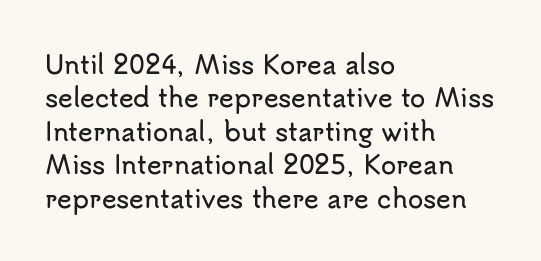
Students, observe: this is what conventionally led text looks like. Observe the ordinary spacing: letters are neighbours, not strangers. Designer's note — italics off, roman on. The specimen omits any rule beneath the text block's lines.
